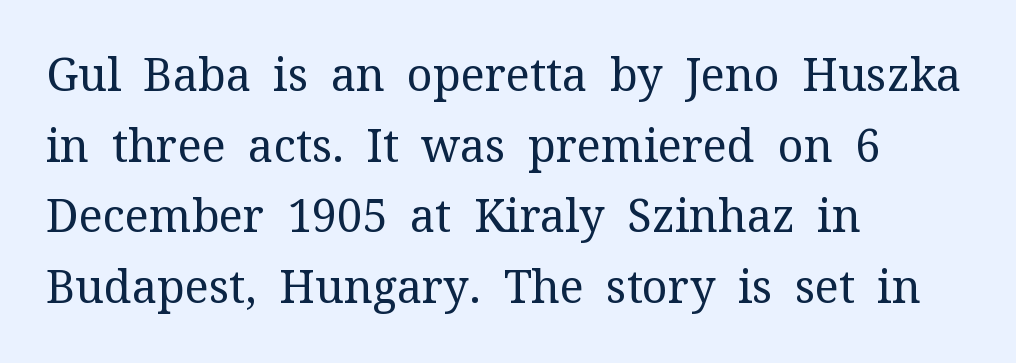
Q: Is the text bold? A: No.
Q: Is the text italic (slanted)? A: No, it is upright.
Q: Is the typeface a serif or a sans-serif typeface? A: Serif.
Q: Is the text underlined? A: No.
Q: How is the paragraph aligned? A: Left-aligned.
Q: Is the spacing between letters normal or unusually wide? A: Normal.
Q: Is the spacing between lines tight, normal or loose? A: Normal.
Q: Width (condensed, normal, or wide)? A: Normal.
Q: Stroke contrast? A: Medium.
Q: x-height? A: Medium.
Q: Monospaced? A: No.
